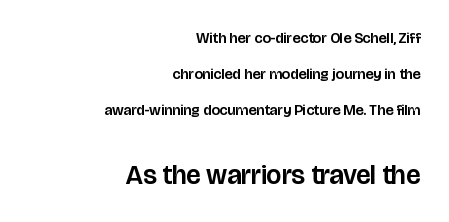
Q: Is the text italic (slanted)? A: No, it is upright.
Q: Is the text underlined? A: No.
Q: How is the paragraph aligned? A: Right-aligned.
Q: Is the spacing between letters normal or unusually wide? A: Normal.
Q: Is the spacing between lines tight, normal or loose? A: Loose.
Q: Which block of text is set in a larger size, the first (top) or the second (bottom)? A: The second (bottom) one.
